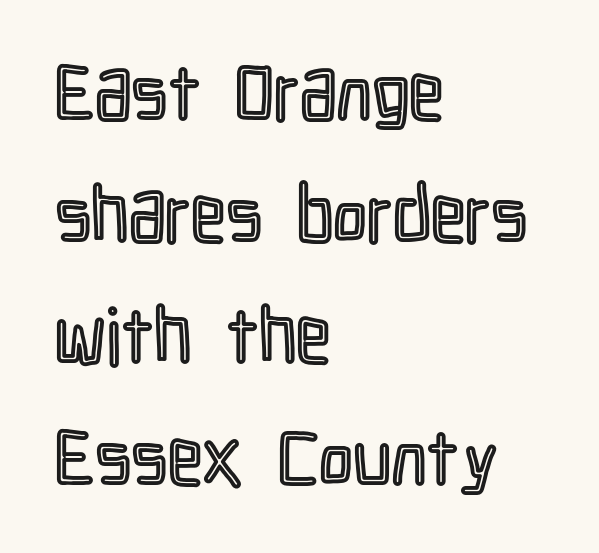
The image shows 77 px condensed type, upright; set left-aligned, normal line spacing (1.58x), normal letter spacing, not underlined; a medium x-height.
